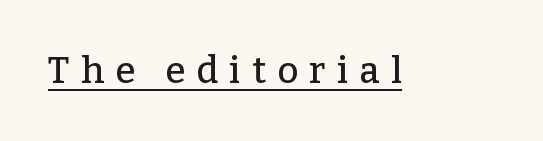
Decoration check: the copy is underlined. Character widths vary here, with narrow letters taking less room than wide ones. Is this a sans? No — the strokes have serifs. A roman cut, with each character standing at attention. The tracking jumps out immediately: characters are airy and widely separated.
